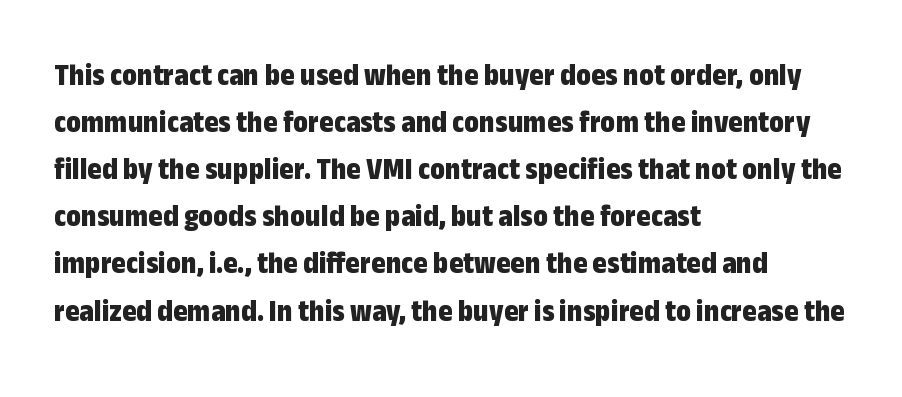
The image shows 31 px bold, condensed sans-serif type, upright; set left-aligned, normal line spacing (1.52x), normal letter spacing, not underlined; low stroke contrast and a medium x-height.
